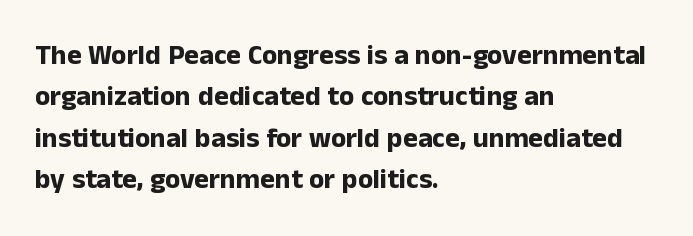
{"serif": "no", "italic": "no", "bold": "yes", "weight": "bold", "width": "normal", "stroke_contrast": "low", "x_height": "medium", "monospaced": "no", "underline": "no", "align": "left", "line_spacing": "normal", "line_spacing_ratio": 1.48, "letter_spacing": "normal", "letter_spacing_em": 0.0, "glyph_px": 28}
